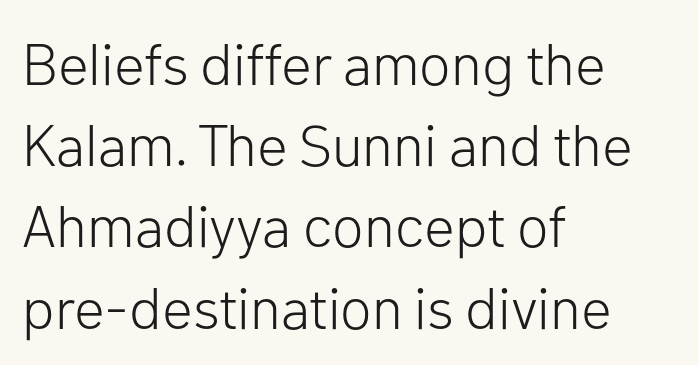
The image shows 58 px light sans-serif type, upright; set left-aligned, normal line spacing (1.4x), normal letter spacing, not underlined; low stroke contrast and a medium x-height.
